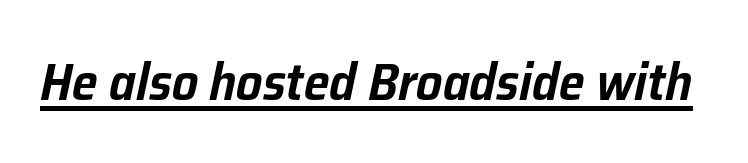
Spacing verdict: proportional, widths tailored to each character. Look at the tracking — it's just the regular setting, nothing added. Decoration check: the copy is underlined. Would a proofreader flag this as italicized? Yes.
